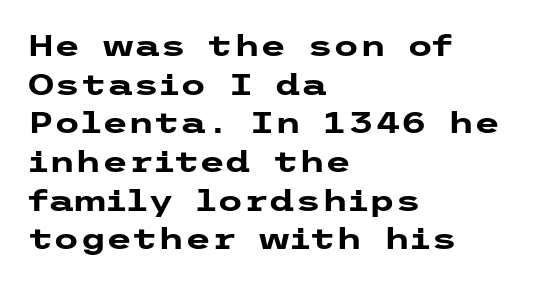
The image shows 30 px heavy, wide sans-serif type, upright; set left-aligned, normal line spacing (1.29x), normal letter spacing, not underlined; low stroke contrast and a medium x-height.
